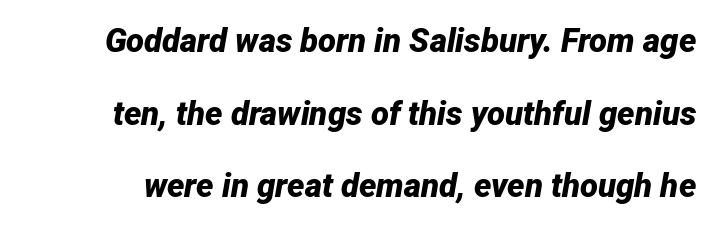
{"italic": "yes", "lean": "right", "slant_degrees": 12, "bold": "yes", "weight": "bold", "width": "normal", "stroke_contrast": "low", "x_height": "medium", "monospaced": "no", "underline": "no", "line_spacing": "loose", "line_spacing_ratio": 2.2, "letter_spacing": "normal", "letter_spacing_em": 0.0, "glyph_px": 33}
